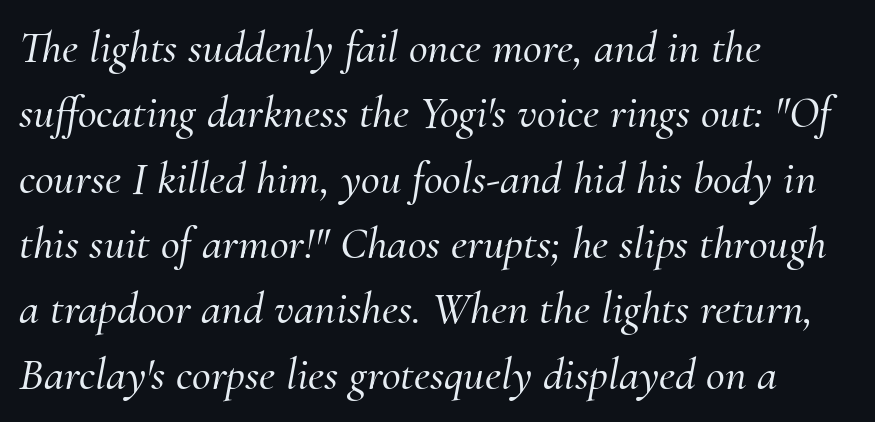
The gaps between neighbouring characters are ordinary and unremarkable. Quick note: interline space is typical. A typesetter would label this face a serif. Looks like regular typesetting: each glyph gets only the width it needs. If you drew a ruler down the left edge, every line would touch it.
